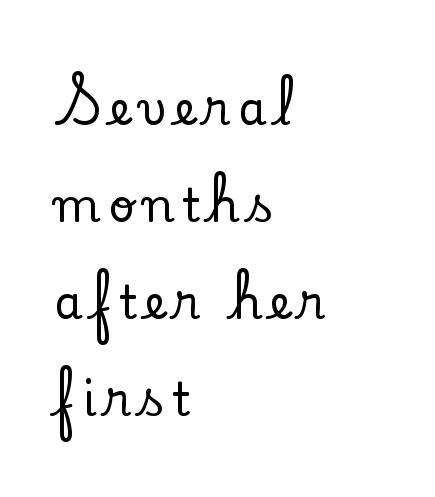
The image shows 46 px serif type, upright; set left-aligned, loose line spacing (2.11x), not underlined; low stroke contrast and a small x-height.
